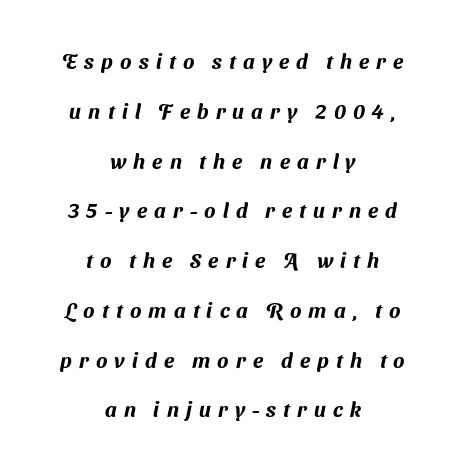
Q: Is the text underlined? A: No.
Q: How is the paragraph aligned? A: Centered.
Q: Is the spacing between letters normal or unusually wide? A: Unusually wide.
Q: Is the spacing between lines tight, normal or loose? A: Loose.
